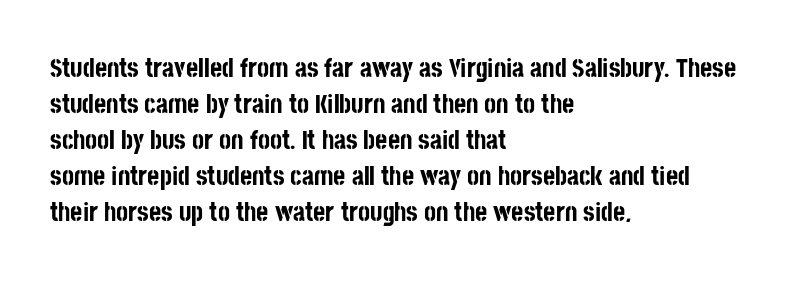
Q: Is the text bold? A: Yes.
Q: Is the text italic (slanted)? A: No, it is upright.
Q: Is the text underlined? A: No.
Q: How is the paragraph aligned? A: Left-aligned.
Q: Is the spacing between letters normal or unusually wide? A: Normal.
Q: Is the spacing between lines tight, normal or loose? A: Normal.
